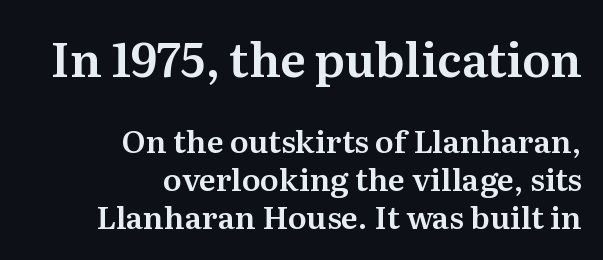
The initial chunk of copy outweighs the following chunk in type size. Posture: straight, roman, zero tilt. The line texture is even and compact thanks to regular tracking. All the whitespace from short lines collects on the left.
